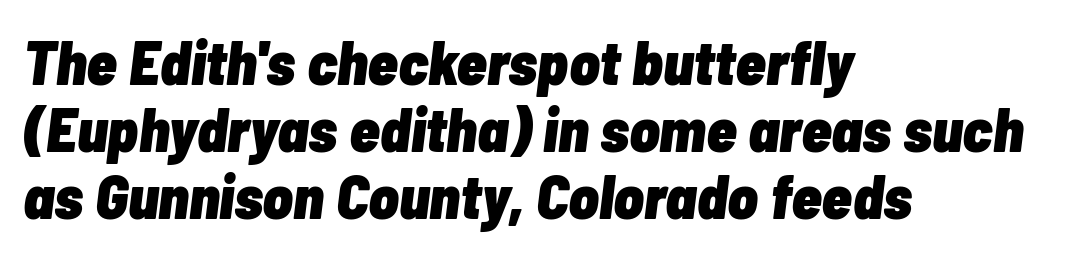
The image shows 62 px heavy, condensed type, italic (leaning right); set left-aligned, tight line spacing (1.08x), normal letter spacing, not underlined; low stroke contrast and a medium x-height.
